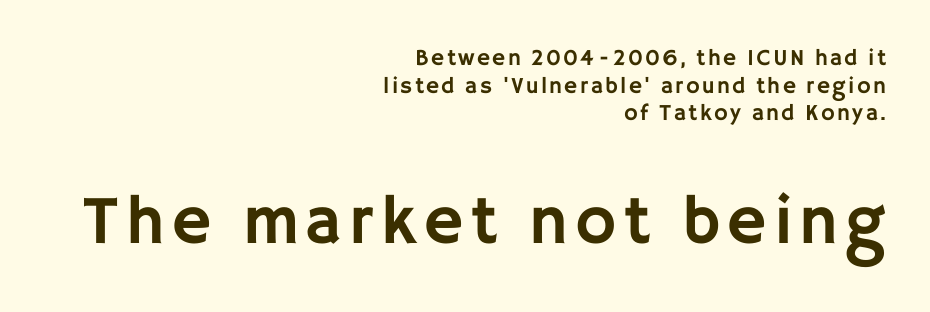
{"serif": "no", "italic": "no", "width": "normal", "stroke_contrast": "low", "x_height": "large", "monospaced": "no", "underline": "no", "align": "right", "line_spacing_ratio": 1.2, "larger_block": "second", "size_ratio": 3.0, "glyph_px": 69}
